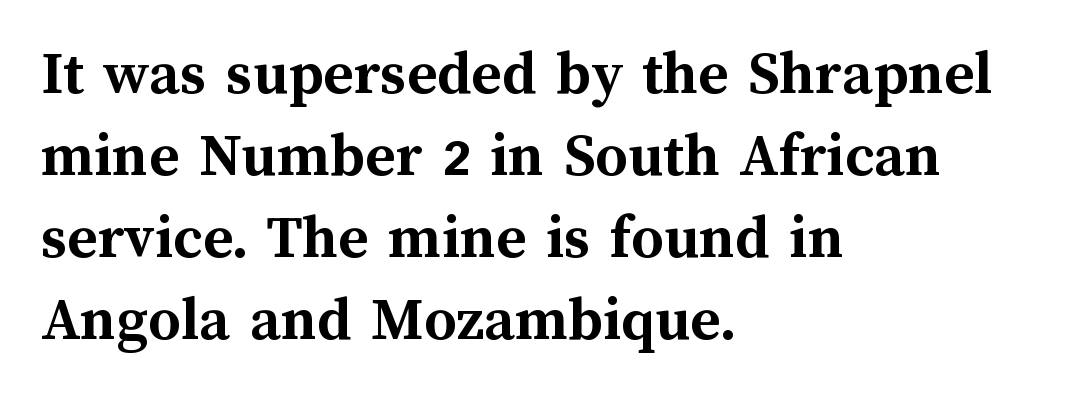
The image shows 64 px semibold type, upright; set left-aligned, normal line spacing (1.28x), normal letter spacing, not underlined; medium stroke contrast and a medium x-height.
